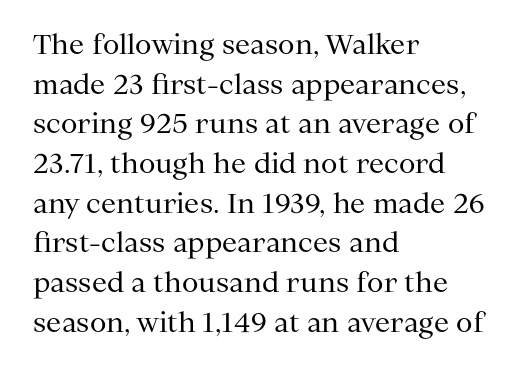
The image shows 27 px text type, upright; set left-aligned, normal line spacing (1.47x), normal letter spacing, not underlined.
